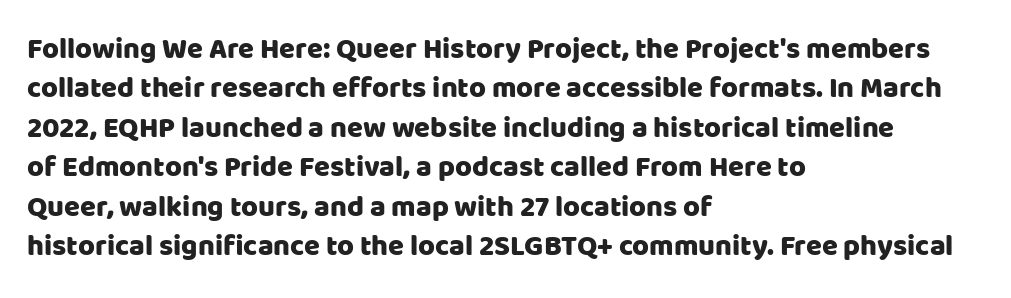
Q: Is the text italic (slanted)? A: No, it is upright.
Q: Is the typeface a serif or a sans-serif typeface? A: Sans-serif.
Q: Is the text underlined? A: No.
Q: How is the paragraph aligned? A: Left-aligned.
Q: Is the spacing between letters normal or unusually wide? A: Normal.
Q: Is the spacing between lines tight, normal or loose? A: Normal.
Q: Width (condensed, normal, or wide)? A: Normal.
Q: Stroke contrast? A: Low.
Q: x-height? A: Large.
Q: Monospaced? A: No.
